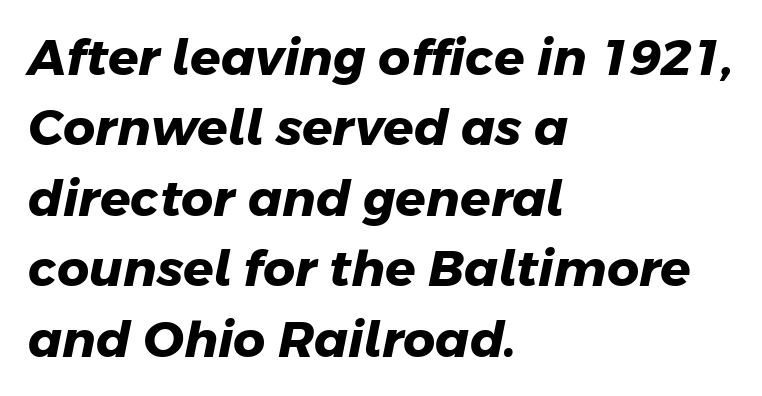
The image shows 50 px heavy sans-serif type; set left-aligned, normal line spacing (1.41x), normal letter spacing, not underlined; low stroke contrast and a medium x-height.
